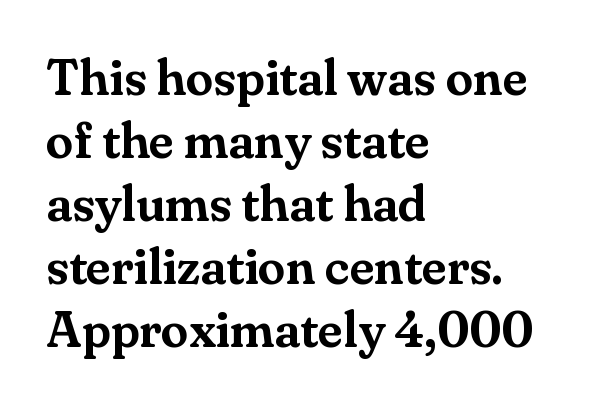
Teacher's note: observe the even left margin — that is flush-left alignment. Summary of vertical rhythm: regular, with standard interline spacing. If you drew a line through each stem, it would be perfectly vertical. Note the varied advance widths — an 'i' is clearly narrower than an 'm'. Honestly, the letter spacing is just normal — you wouldn't notice it.
